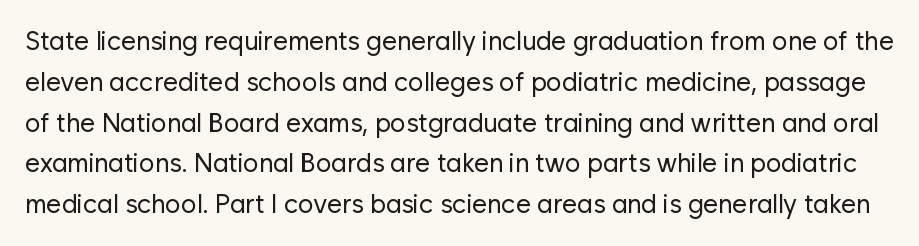
{"italic": "no", "bold": "no", "underline": "no", "line_spacing": "normal", "line_spacing_ratio": 1.57, "letter_spacing": "normal", "letter_spacing_em": 0.0, "glyph_px": 26}
